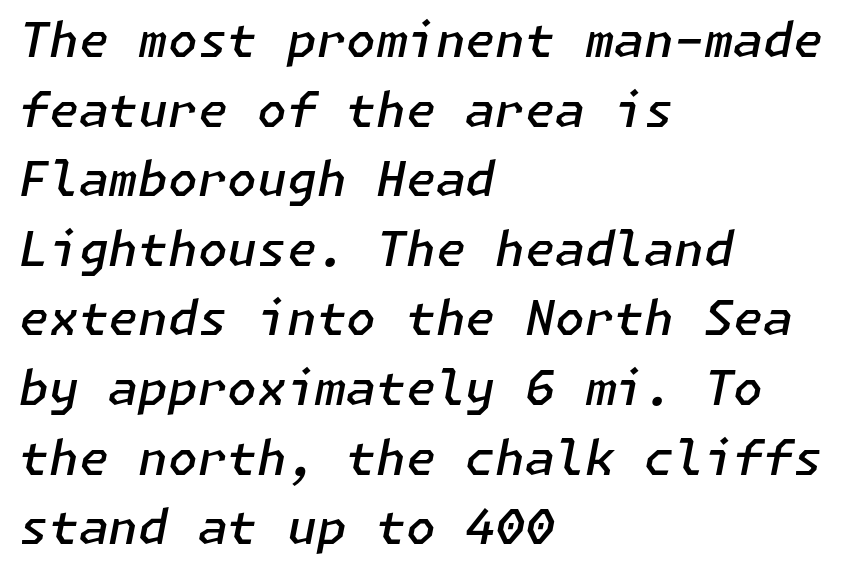
Default kerning and tracking; the words read as compact shapes. Weight check: semibold — heavier than regular, not quite bold. Slant detected: the letters are inclined. The block of text has a typical density, with ordinary space between rows.
